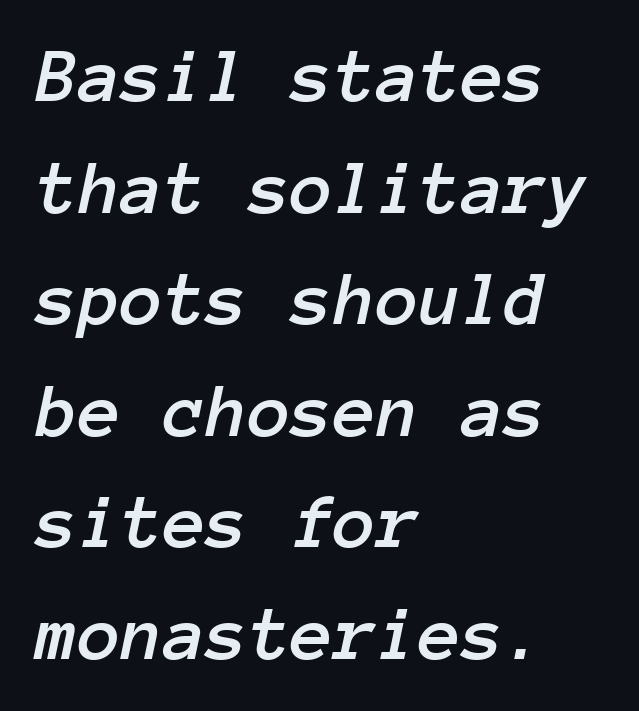
The image shows 78 px text type, italic (leaning right), monospaced; set left-aligned, normal line spacing (1.43x), normal letter spacing, not underlined; low stroke contrast and a medium x-height.
